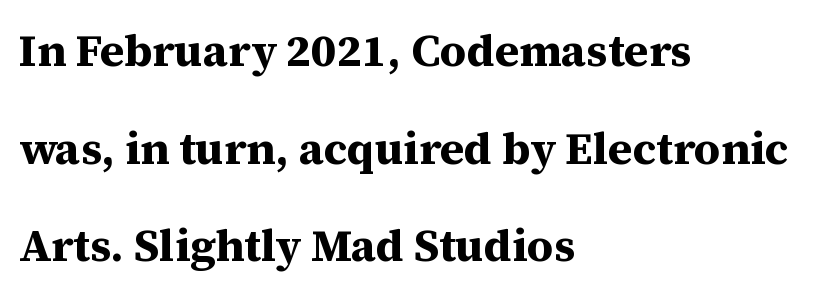
The image shows 45 px bold serif type, upright; set left-aligned, loose line spacing (2.17x), normal letter spacing, not underlined; medium stroke contrast and a medium x-height.
